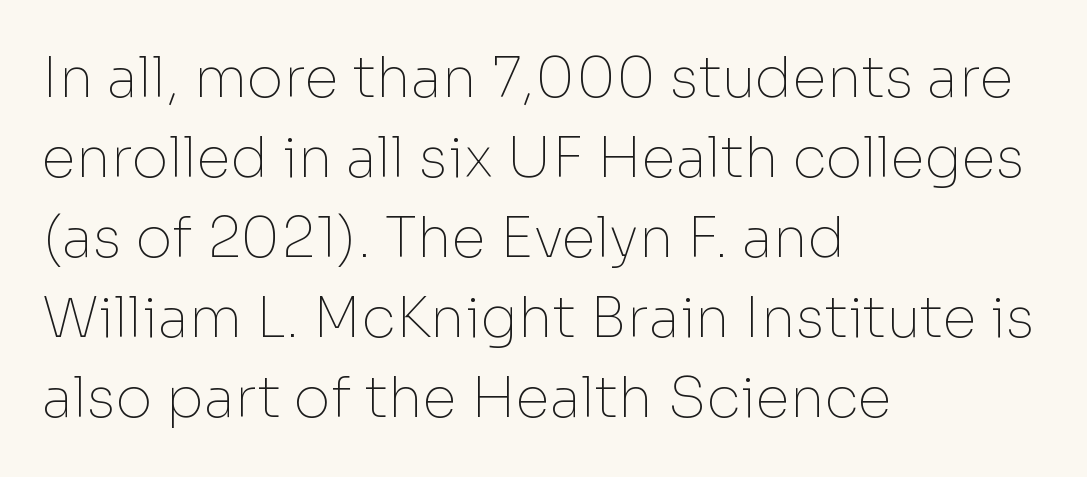
{"serif": "no", "italic": "no", "bold": "no", "weight": "thin", "width": "normal", "stroke_contrast": "low", "x_height": "medium", "monospaced": "no", "underline": "no", "align": "left", "line_spacing": "normal", "line_spacing_ratio": 1.43, "letter_spacing": "normal", "letter_spacing_em": 0.0, "glyph_px": 56}
